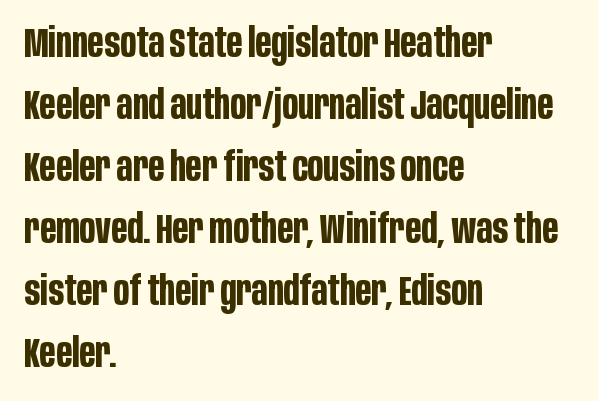
Q: Is the text bold? A: Yes.
Q: Is the text italic (slanted)? A: No, it is upright.
Q: Is the typeface a serif or a sans-serif typeface? A: Sans-serif.
Q: Is the text underlined? A: No.
Q: How is the paragraph aligned? A: Left-aligned.
Q: Is the spacing between letters normal or unusually wide? A: Normal.
Q: Is the spacing between lines tight, normal or loose? A: Normal.
Q: Width (condensed, normal, or wide)? A: Condensed.
Q: Stroke contrast? A: Low.
Q: x-height? A: Large.
Q: Monospaced? A: No.
